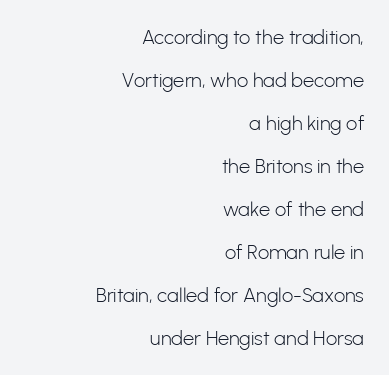
Q: Is the text bold? A: No.
Q: Is the text italic (slanted)? A: No, it is upright.
Q: Is the text underlined? A: No.
Q: How is the paragraph aligned? A: Right-aligned.
Q: Is the spacing between letters normal or unusually wide? A: Normal.
Q: Is the spacing between lines tight, normal or loose? A: Loose.
